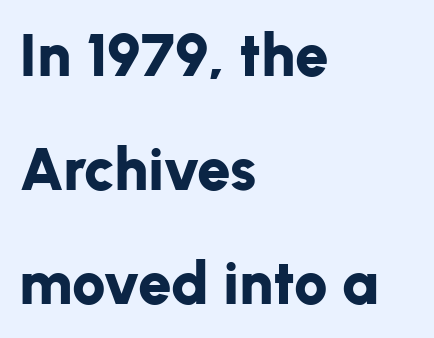
Q: Is the text bold? A: Yes.
Q: Is the text italic (slanted)? A: No, it is upright.
Q: Is the typeface a serif or a sans-serif typeface? A: Sans-serif.
Q: Is the text underlined? A: No.
Q: How is the paragraph aligned? A: Left-aligned.
Q: Is the spacing between letters normal or unusually wide? A: Normal.
Q: Is the spacing between lines tight, normal or loose? A: Loose.
Q: Width (condensed, normal, or wide)? A: Normal.
Q: Stroke contrast? A: Low.
Q: x-height? A: Medium.
Q: Monospaced? A: No.
